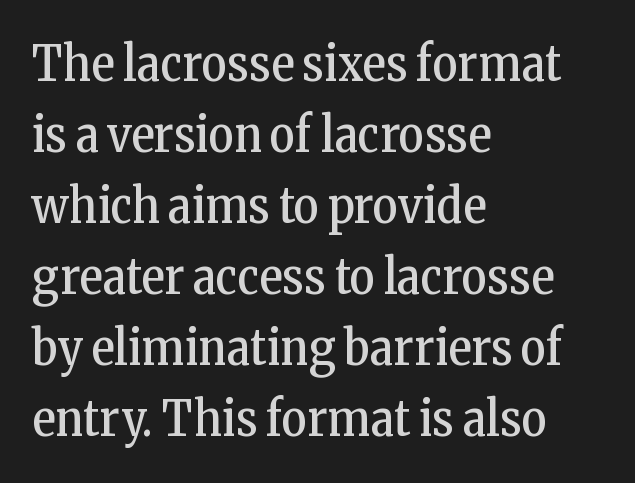
{"serif": "yes", "italic": "no", "bold": "no", "weight": "regular", "width": "condensed", "stroke_contrast": "low", "x_height": "medium", "monospaced": "no", "underline": "no", "align": "left", "line_spacing": "normal", "line_spacing_ratio": 1.45, "letter_spacing": "normal", "letter_spacing_em": 0.0, "glyph_px": 49}
